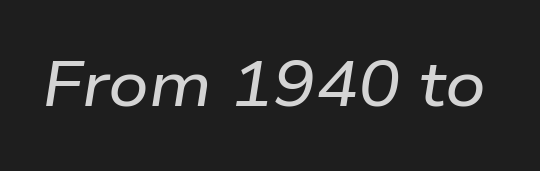
Q: Is the text italic (slanted)? A: Yes, it leans right by about 9 degrees.
Q: Is the text underlined? A: No.
Q: Is the spacing between letters normal or unusually wide? A: Normal.
Q: Width (condensed, normal, or wide)? A: Wide.
Q: Stroke contrast? A: Low.
Q: x-height? A: Medium.
Q: Monospaced? A: No.
